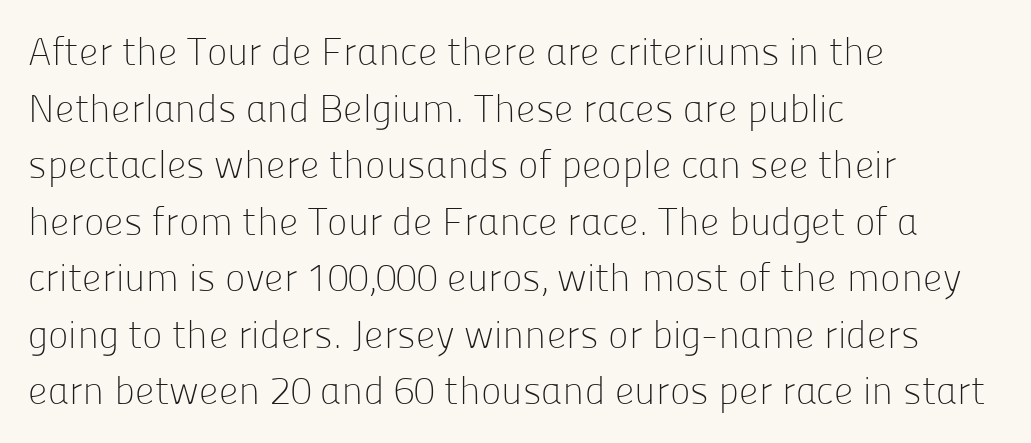
Q: Is the text bold? A: No.
Q: Is the text italic (slanted)? A: No, it is upright.
Q: Is the typeface a serif or a sans-serif typeface? A: Sans-serif.
Q: Is the text underlined? A: No.
Q: How is the paragraph aligned? A: Left-aligned.
Q: Is the spacing between letters normal or unusually wide? A: Normal.
Q: Is the spacing between lines tight, normal or loose? A: Normal.
Q: Width (condensed, normal, or wide)? A: Normal.
Q: Stroke contrast? A: Low.
Q: x-height? A: Medium.
Q: Monospaced? A: No.
